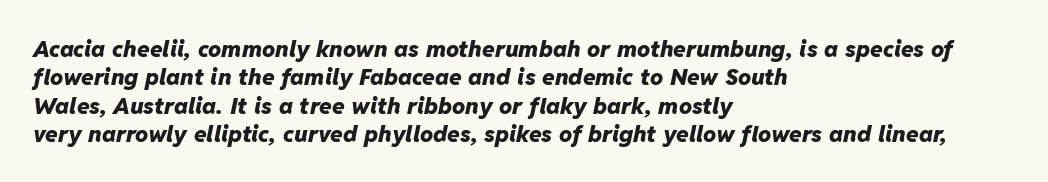
The image shows 23 px bold type, italic (leaning right); set left-aligned, line spacing 1.23x, normal letter spacing, not underlined.
